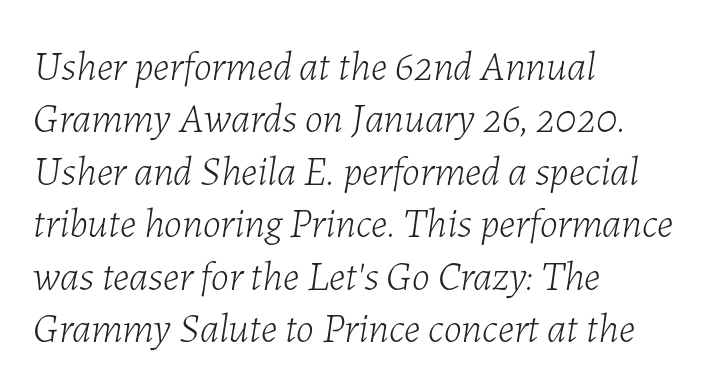
These lines stack with their left ends in a neat column. A clean baseline with only descenders dipping below it. The font's italic variant was chosen for this text. These lines are rendered in a variable-pitch font. The weight tops out at a normal text grade.
